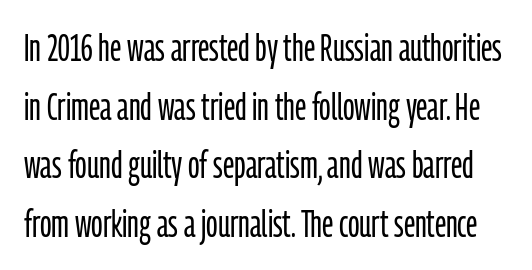
{"serif": "no", "italic": "no", "bold": "no", "weight": "light", "width": "condensed", "stroke_contrast": "low", "x_height": "medium", "monospaced": "no", "underline": "no", "line_spacing": "normal", "line_spacing_ratio": 1.54, "letter_spacing": "normal", "letter_spacing_em": 0.0, "glyph_px": 38}
